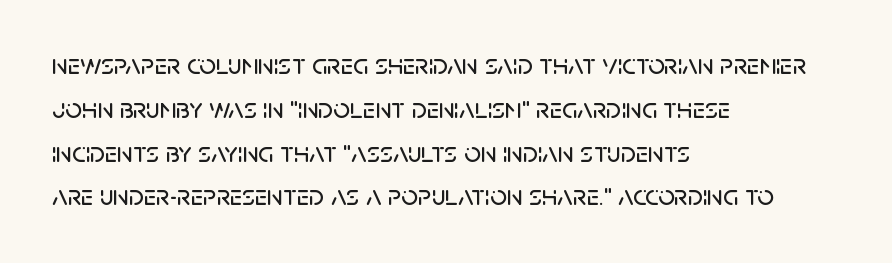
The image shows 29 px sans-serif type, upright; set left-aligned, normal line spacing (1.51x), normal letter spacing, not underlined; low stroke contrast and a large x-height.
